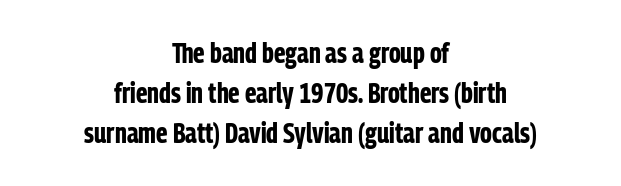
Q: Is the text bold? A: Yes.
Q: Is the text italic (slanted)? A: No, it is upright.
Q: Is the typeface a serif or a sans-serif typeface? A: Sans-serif.
Q: Is the text underlined? A: No.
Q: How is the paragraph aligned? A: Centered.
Q: Is the spacing between letters normal or unusually wide? A: Normal.
Q: Is the spacing between lines tight, normal or loose? A: Normal.
Q: Width (condensed, normal, or wide)? A: Condensed.
Q: Stroke contrast? A: Low.
Q: x-height? A: Medium.
Q: Monospaced? A: No.
